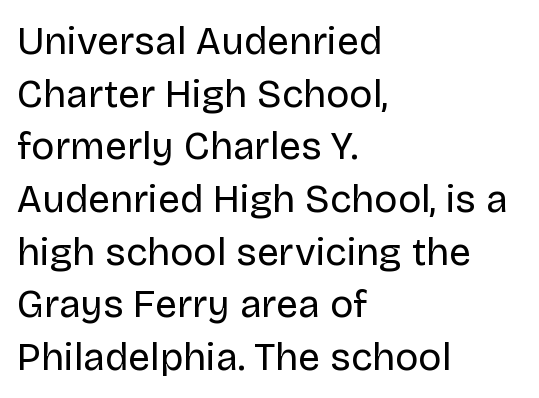
{"serif": "no", "italic": "no", "bold": "no", "weight": "regular", "width": "normal", "stroke_contrast": "low", "x_height": "large", "monospaced": "no", "underline": "no", "align": "left", "line_spacing": "normal", "line_spacing_ratio": 1.35, "letter_spacing": "normal", "letter_spacing_em": 0.0, "glyph_px": 39}
